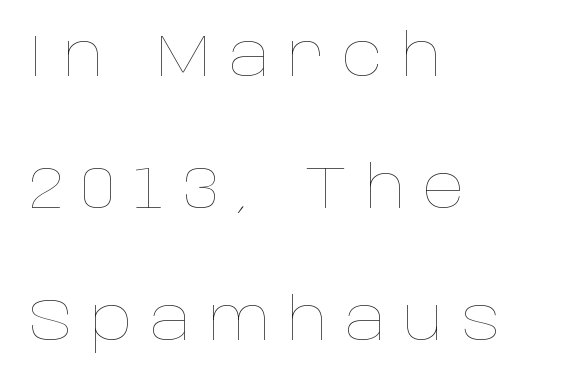
The image shows 59 px thin type, upright; set left-aligned, loose line spacing (2.24x), unusually wide letter spacing (+0.3 em), not underlined; low stroke contrast and a large x-height.
